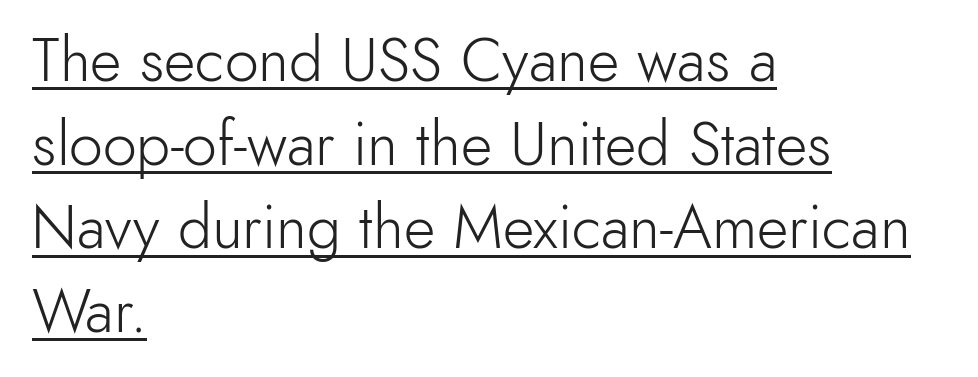
The characters display no serif detailing; their extremities are plain. You could not count columns in this text — the font is proportionally spaced. Style check: upright. The type is set solid horizontally, with unmodified tracking. Honestly, the row spacing looks completely unremarkable.
